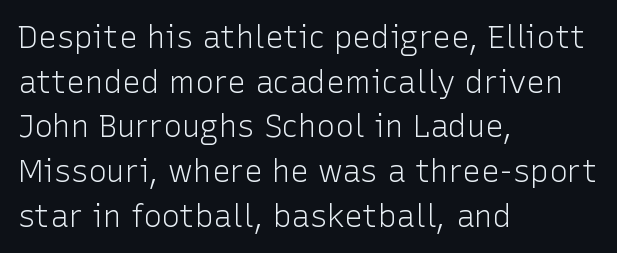
The image shows 31 px light sans-serif type, upright; set left-aligned, normal line spacing (1.44x), normal letter spacing, not underlined; low stroke contrast and a medium x-height.
